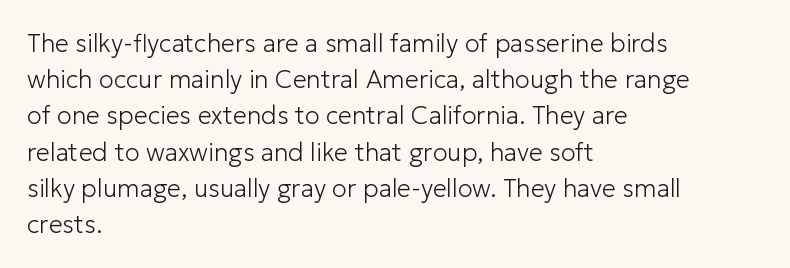
Q: Is the text bold? A: No.
Q: Is the text italic (slanted)? A: No, it is upright.
Q: Is the text underlined? A: No.
Q: How is the paragraph aligned? A: Left-aligned.
Q: Is the spacing between letters normal or unusually wide? A: Normal.
Q: Is the spacing between lines tight, normal or loose? A: Normal.
